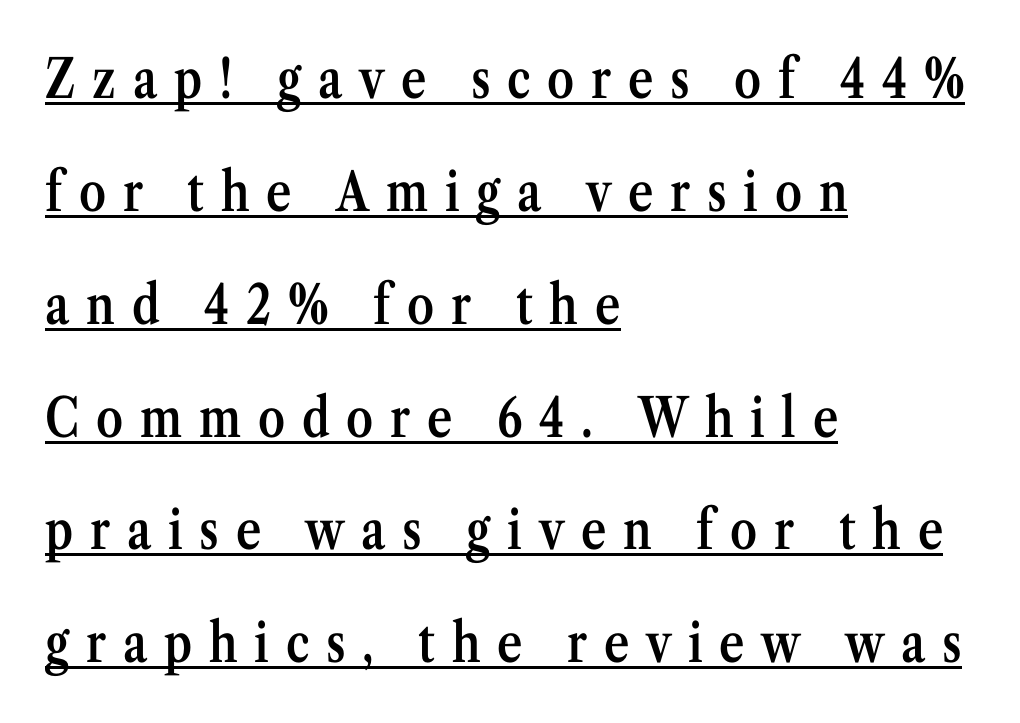
The image shows 54 px semibold, condensed serif type, upright; set left-aligned, loose line spacing (2.09x), unusually wide letter spacing (+0.31 em), underlined; medium stroke contrast and a medium x-height.
